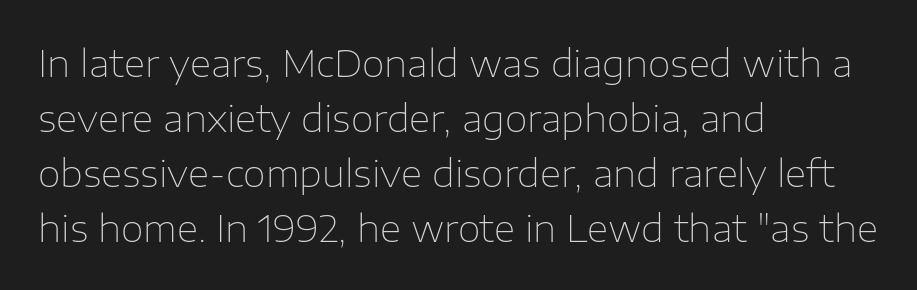
The strokes carry an ordinary text weight at most. The ragged edge is on the right, which tells us the setting is flush left. Think of a printed novel: that variable character pitch is what you see here. The letters sit at their default tracking, neither squeezed nor spread. Leading: standard. In terms of letterform style, serifs are entirely absent.
